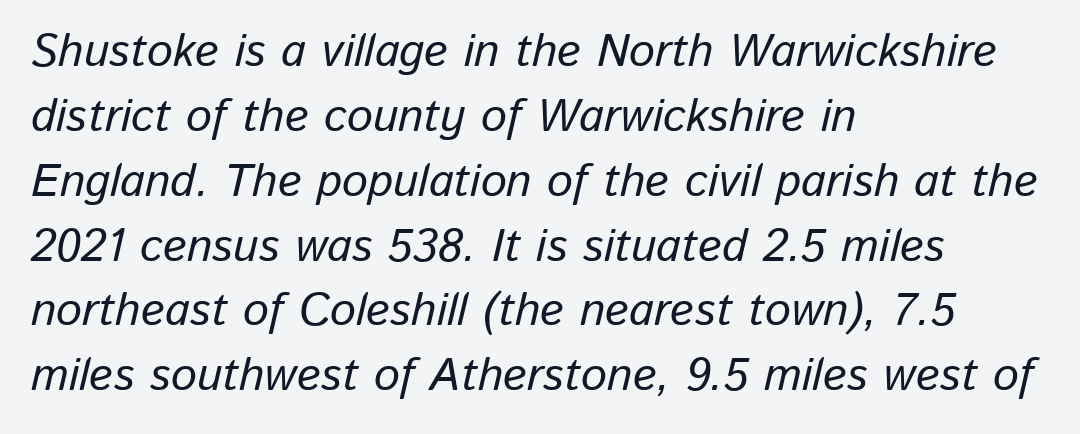
The image shows 46 px text type, italic (leaning right); set left-aligned, normal line spacing (1.41x), normal letter spacing, not underlined; low stroke contrast and a medium x-height.
